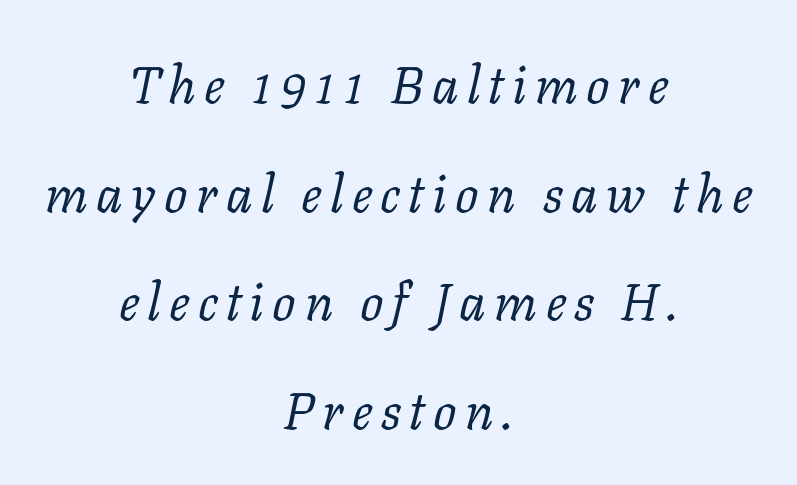
Leftover space on each line is divided equally before and after the words. The face used here is seriffed, in the tradition of book romans. The vertical gap from one line to the next is large. Think of a printed novel: that variable character pitch is what you see here. Descenders are the only things crossing below the line.
